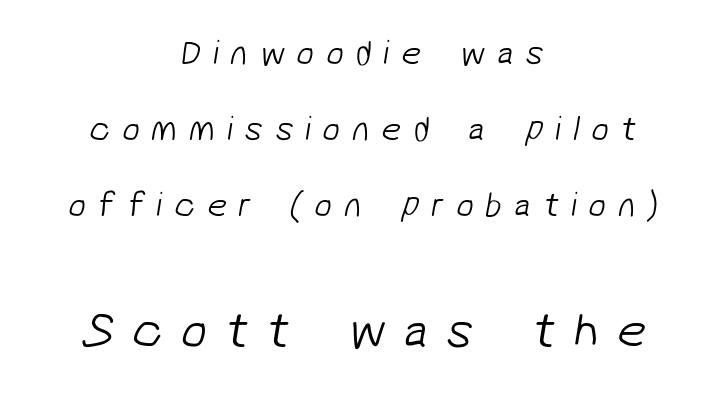
Q: Is the text bold? A: No.
Q: Is the typeface a serif or a sans-serif typeface? A: Sans-serif.
Q: Is the text underlined? A: No.
Q: How is the paragraph aligned? A: Centered.
Q: Is the spacing between letters normal or unusually wide? A: Unusually wide.
Q: Is the spacing between lines tight, normal or loose? A: Loose.
Q: Which block of text is set in a larger size, the first (top) or the second (bottom)? A: The second (bottom) one.
Q: Width (condensed, normal, or wide)? A: Normal.
Q: Stroke contrast? A: Low.
Q: x-height? A: Medium.
Q: Monospaced? A: No.
